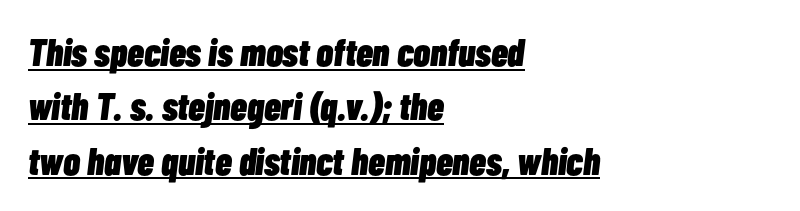
Horizontal bands of white between lines are of average thickness. The characters look thick and weighty, a clear bold. The face used here is proportionally spaced, like ordinary book or web type. The type is set solid horizontally, with unmodified tracking. Underline: present. The lettering tilts uniformly, giving the passage an italic look.
